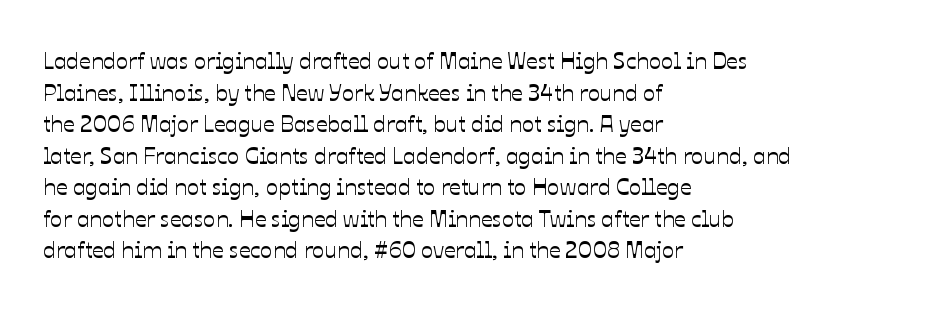
The letterforms sit shoulder to shoulder at normal distance. The paragraph has a hard left edge and a soft right edge. A clean baseline with only descenders dipping below it. No italicization has been applied; the sample stays upright.
